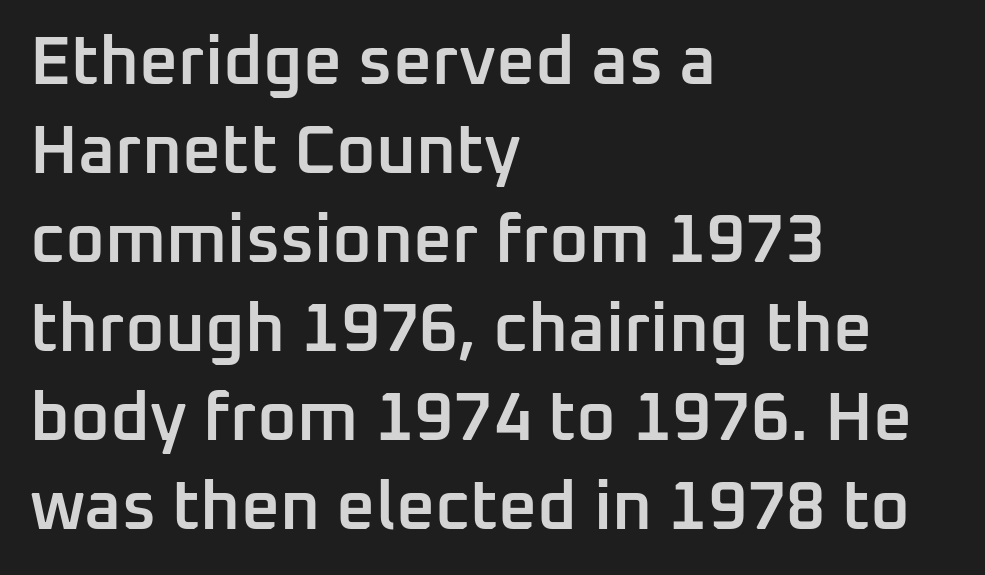
{"serif": "no", "italic": "no", "bold": "semi", "weight": "semibold", "width": "normal", "stroke_contrast": "low", "x_height": "medium", "monospaced": "no", "underline": "no", "align": "left", "line_spacing": "normal", "line_spacing_ratio": 1.31, "letter_spacing": "normal", "letter_spacing_em": 0.0, "glyph_px": 68}
